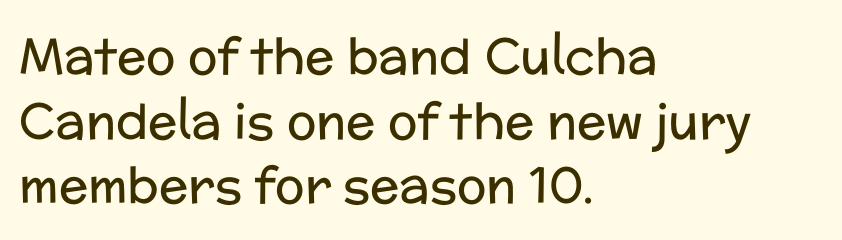
{"serif": "no", "italic": "no", "bold": "no", "weight": "regular", "width": "normal", "stroke_contrast": "low", "x_height": "medium", "monospaced": "no", "underline": "no", "align": "left", "line_spacing": "normal", "line_spacing_ratio": 1.32, "letter_spacing": "normal", "letter_spacing_em": 0.0, "glyph_px": 49}
